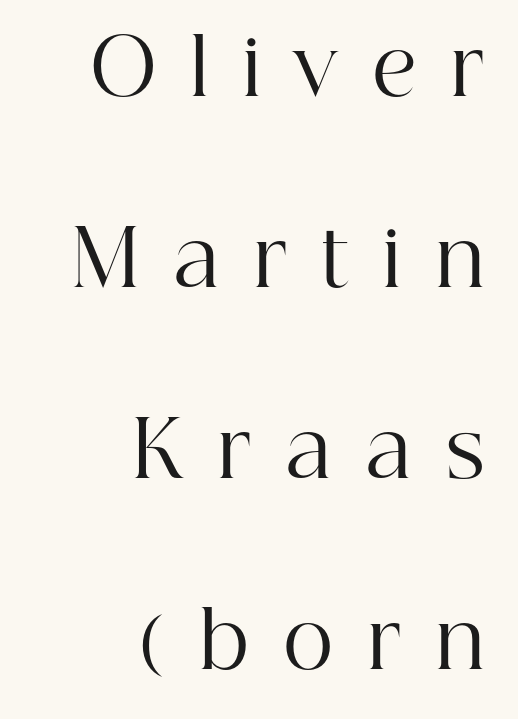
{"serif": "yes", "italic": "no", "bold": "no", "weight": "regular", "width": "normal", "stroke_contrast": "high", "x_height": "medium", "monospaced": "no", "underline": "no", "align": "right", "line_spacing": "loose", "line_spacing_ratio": 2.45, "letter_spacing": "wide", "letter_spacing_em": 0.43, "glyph_px": 78}
